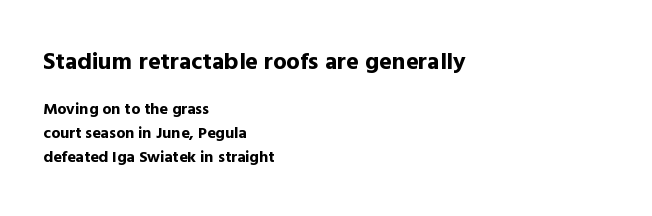
Q: Is the text bold? A: Yes.
Q: Is the text italic (slanted)? A: No, it is upright.
Q: Is the text underlined? A: No.
Q: How is the paragraph aligned? A: Left-aligned.
Q: Is the spacing between letters normal or unusually wide? A: Normal.
Q: Is the spacing between lines tight, normal or loose? A: Normal.
Q: Which block of text is set in a larger size, the first (top) or the second (bottom)? A: The first (top) one.
